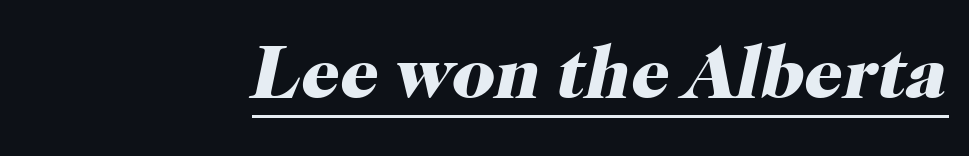
The image shows 75 px heavy serif type, italic (leaning right); set normal letter spacing, underlined; high stroke contrast and a medium x-height.
